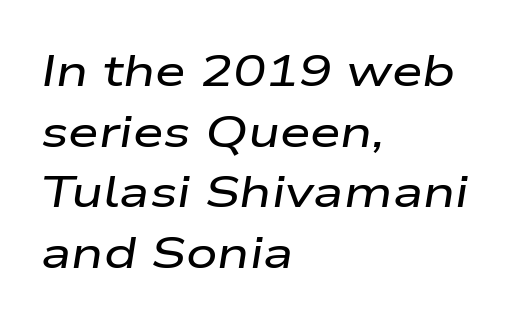
The image shows 44 px wide type, italic (leaning right); set left-aligned, normal line spacing (1.38x), normal letter spacing, not underlined; low stroke contrast and a medium x-height.
